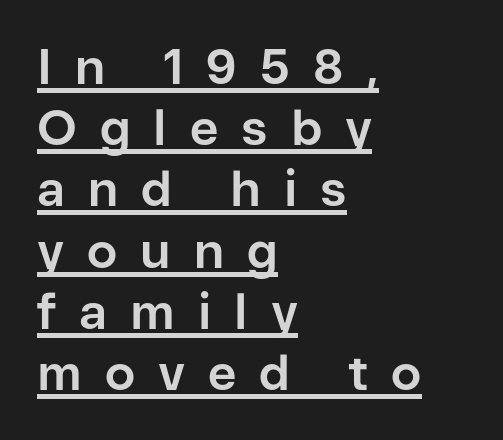
Q: Is the text bold? A: Yes.
Q: Is the text italic (slanted)? A: No, it is upright.
Q: Is the typeface a serif or a sans-serif typeface? A: Sans-serif.
Q: Is the text underlined? A: Yes.
Q: How is the paragraph aligned? A: Left-aligned.
Q: Is the spacing between letters normal or unusually wide? A: Unusually wide.
Q: Is the spacing between lines tight, normal or loose? A: Normal.
Q: Width (condensed, normal, or wide)? A: Normal.
Q: Stroke contrast? A: Low.
Q: x-height? A: Medium.
Q: Monospaced? A: No.
